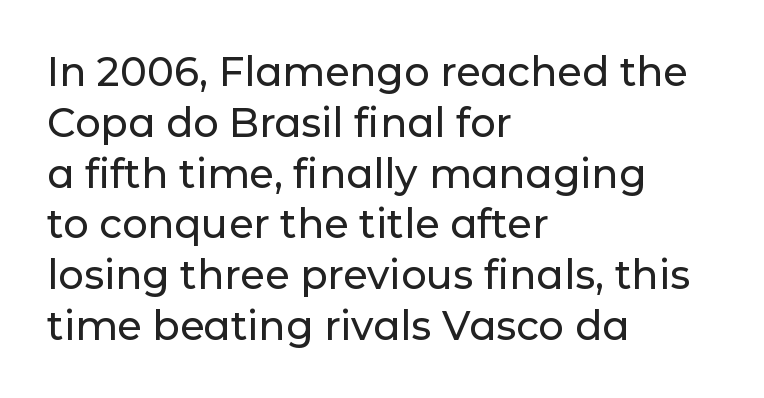
The text block is weighted toward the left margin, trailing off unevenly rightward. These lines were composed using upright roman letters. The line-height multiplier appears to be the usual default. How are the letters spaced? Ordinarily, with no added tracking.
